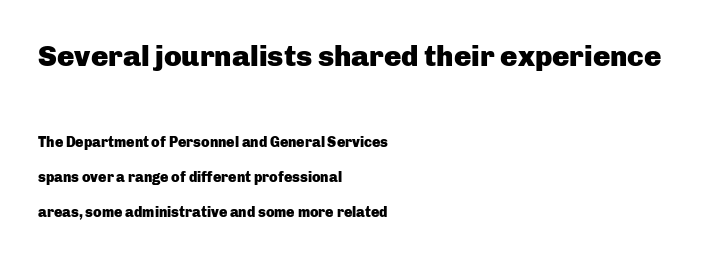
The characters display no serif detailing; their extremities are plain. These lines stand farther apart than default settings would place them. This rendering features lettering with no underline. Words appear dense and cohesive because spacing is normal. The lettering stays uniformly vertical, giving the passage a roman look. Its strokes are broad and dark, the hallmark of bold type.
